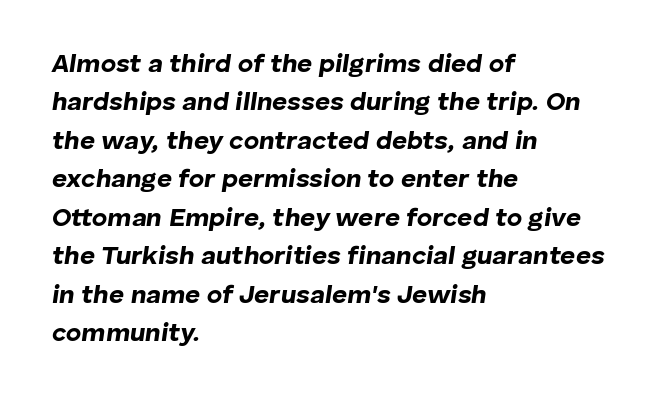
The image shows 26 px bold type, italic (leaning right); set left-aligned, normal line spacing (1.48x), normal letter spacing, not underlined.
